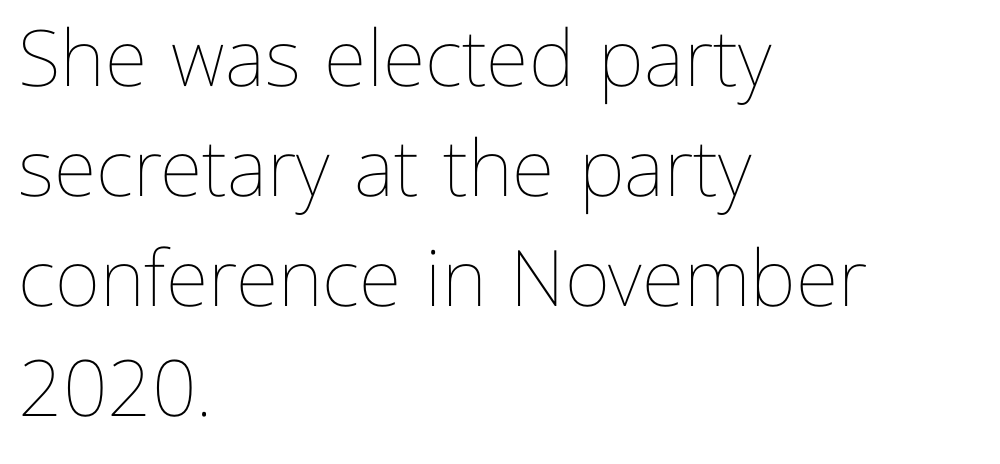
The image shows 78 px thin type, upright; set left-aligned, normal line spacing (1.41x), normal letter spacing, not underlined; low stroke contrast and a medium x-height.
